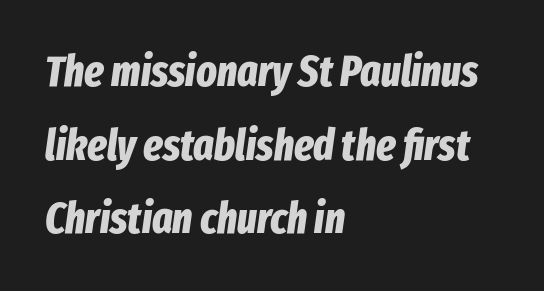
{"italic": "yes", "lean": "right", "slant_degrees": 8, "bold": "yes", "weight": "bold", "width": "condensed", "stroke_contrast": "low", "x_height": "medium", "monospaced": "no", "underline": "no", "align": "left", "line_spacing_ratio": 1.71, "letter_spacing": "normal", "letter_spacing_em": 0.0, "glyph_px": 43}
